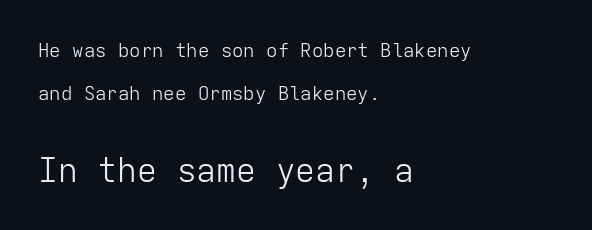
{"serif": "no", "italic": "no", "bold": "no", "weight": "light", "width": "normal", "stroke_contrast": "low", "x_height": "medium", "monospaced": "yes", "underline": "no", "align": "left", "line_spacing": "loose", "line_spacing_ratio": 2.24, "letter_spacing": "normal", "letter_spacing_em": 0.0, "larger_block": "second", "size_ratio": 1.74, "glyph_px": 33}
